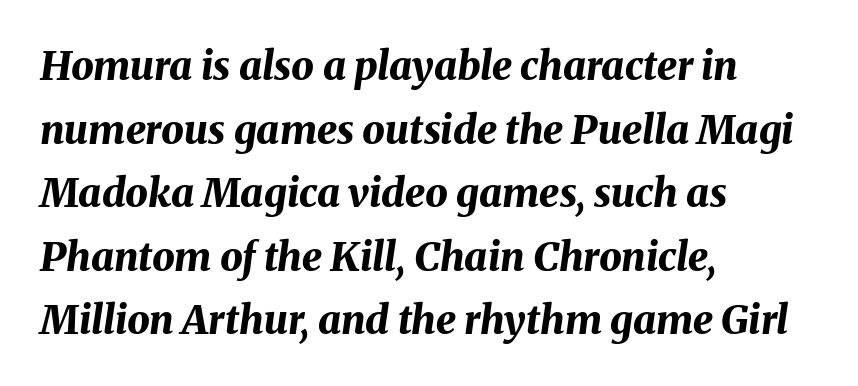
Q: Is the text bold? A: Yes.
Q: Is the text italic (slanted)? A: Yes, it leans right by about 8 degrees.
Q: Is the text underlined? A: No.
Q: How is the paragraph aligned? A: Left-aligned.
Q: Is the spacing between letters normal or unusually wide? A: Normal.
Q: Is the spacing between lines tight, normal or loose? A: Normal.
Q: Width (condensed, normal, or wide)? A: Normal.
Q: Stroke contrast? A: Medium.
Q: x-height? A: Medium.
Q: Monospaced? A: No.
